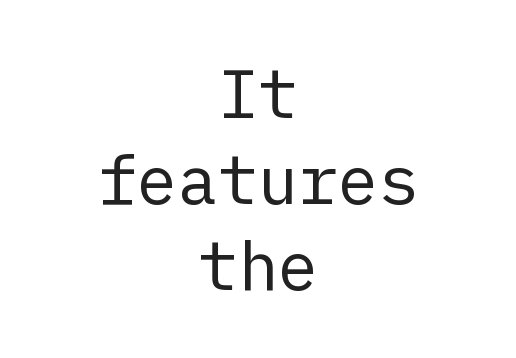
The image shows 67 px regular-weight sans-serif type, upright; set centered, normal line spacing (1.28x), normal letter spacing, not underlined; low stroke contrast and a medium x-height.
